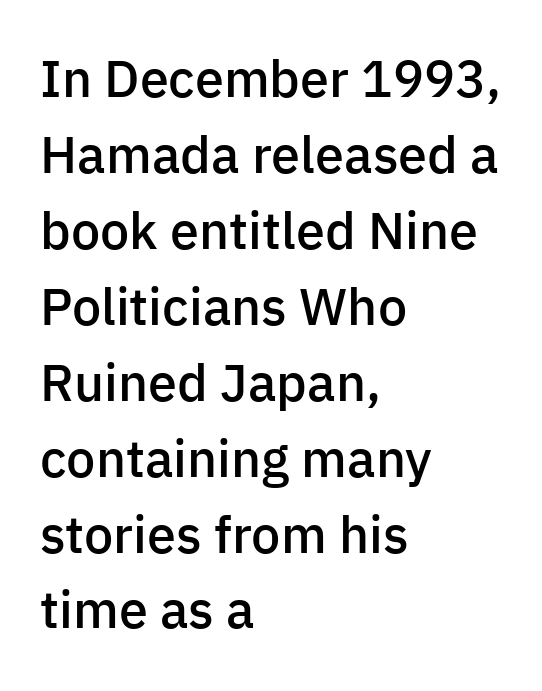
The letters advance in unequal steps, a hallmark of proportional type. Students, observe: this is what conventionally led text looks like. Posture: vertical. The text block is weighted toward the left margin, trailing off unevenly rightward.
